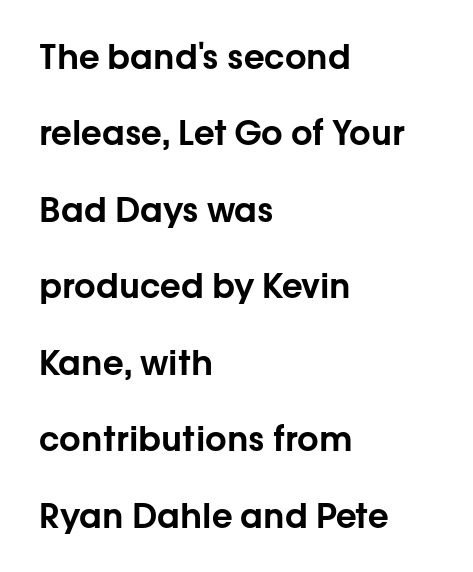
Q: Is the text italic (slanted)? A: No, it is upright.
Q: Is the typeface a serif or a sans-serif typeface? A: Sans-serif.
Q: Is the text underlined? A: No.
Q: How is the paragraph aligned? A: Left-aligned.
Q: Is the spacing between letters normal or unusually wide? A: Normal.
Q: Is the spacing between lines tight, normal or loose? A: Loose.
Q: Width (condensed, normal, or wide)? A: Normal.
Q: Stroke contrast? A: Low.
Q: x-height? A: Medium.
Q: Monospaced? A: No.
